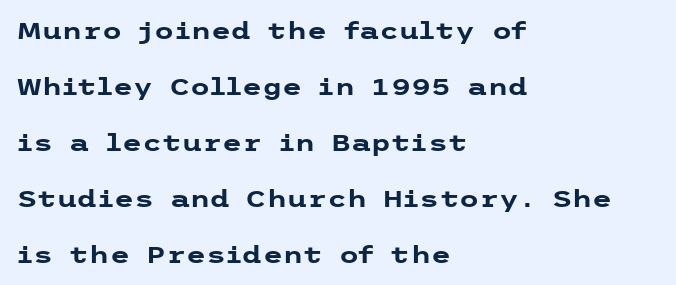
{"italic": "no", "bold": "yes", "underline": "no", "align": "left", "line_spacing": "loose", "line_spacing_ratio": 2.43, "letter_spacing": "normal", "letter_spacing_em": 0.0, "glyph_px": 23}
